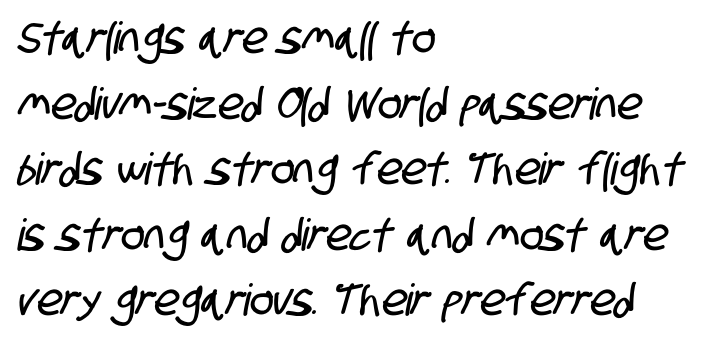
Normally led — the rows are evenly, conventionally spaced. Compared with typical body copy, the letter spacing here is the same. Lines of text with bare space underneath. Is this a sans? Yes — the strokes have no serifs. Note the varied advance widths — an 'i' is clearly narrower than an 'm'. Leftover space on each line is placed entirely after the last word.
